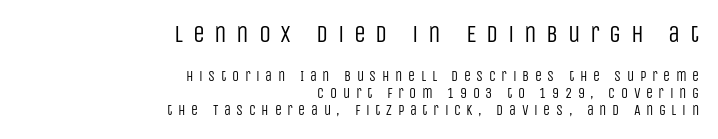
{"italic": "no", "bold": "no", "underline": "no", "align": "right", "line_spacing_ratio": 1.23, "letter_spacing": "wide", "letter_spacing_em": 0.4, "larger_block": "first", "size_ratio": 1.71, "glyph_px": 24}
